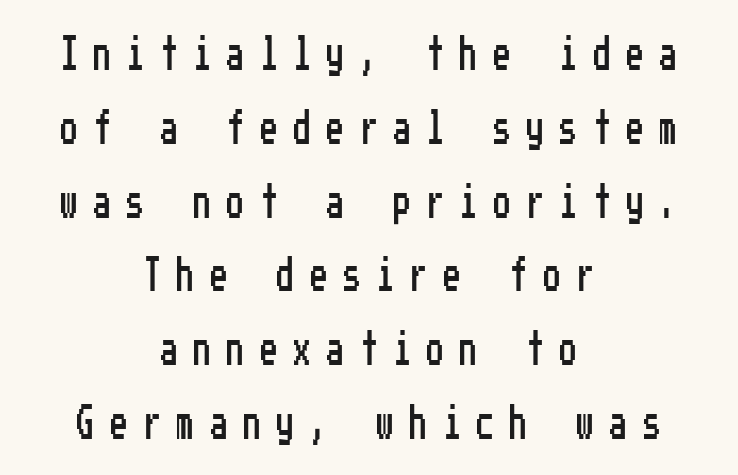
The baseline area is clear. Leftover space on each line is divided equally before and after the words. Look at the bottom of the vertical strokes: they stop flat, with no serifs. Notice the wide empty band between every row — that's loose leading.
